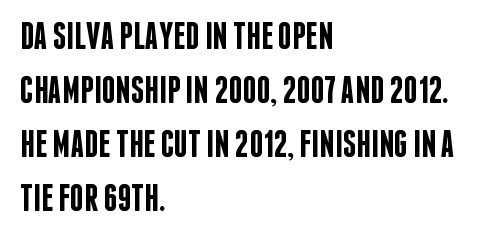
Words float on clear page, feet unadorned. What kind of face is this? One without serifs — a sans. Is the block centered? No — it sits flush against the left margin. What's the leading like? Ordinary, nothing unusual.
